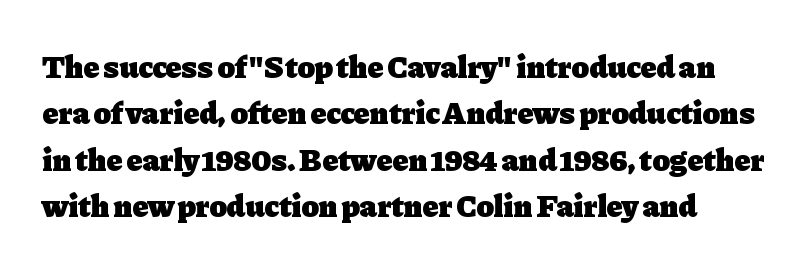
Notice how thick the strokes are: this is what a full bold looks like. Looks like regular typesetting: each glyph gets only the width it needs. Any mark beneath the type? The region is blank. Note: serifs present on the glyphs. The letters stand straight up with perfectly vertical stems.
